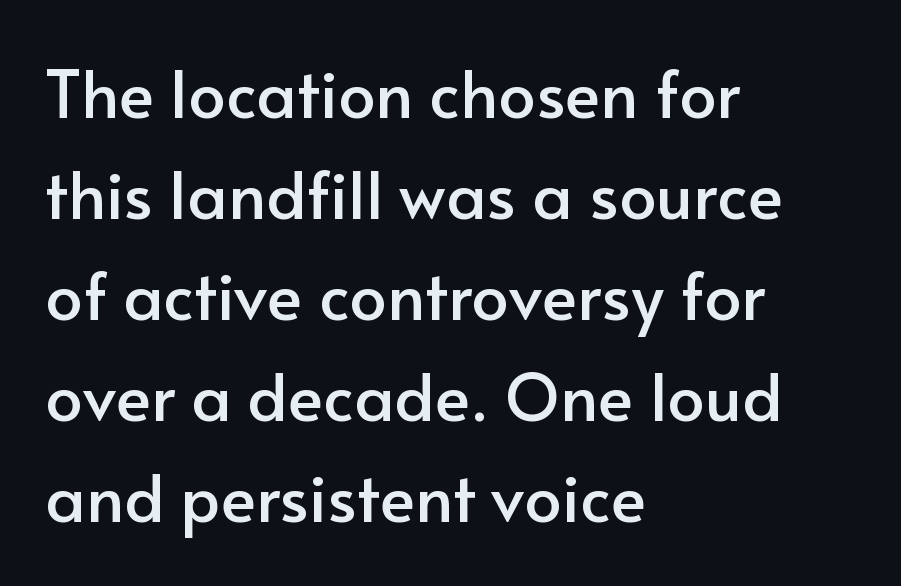
These lines are composed in type without serifs. The letterforms sit shoulder to shoulder at normal distance. Leading matches the norm, producing a regular column. Vertical strokes here are truly vertical. Glance below the letters and you will spot only blank space.
